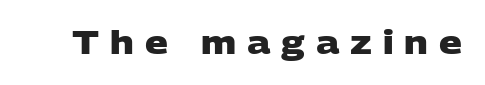
Q: Is the text bold? A: Yes.
Q: Is the typeface a serif or a sans-serif typeface? A: Sans-serif.
Q: Is the text underlined? A: No.
Q: Is the spacing between letters normal or unusually wide? A: Unusually wide.
Q: Width (condensed, normal, or wide)? A: Wide.
Q: Stroke contrast? A: Low.
Q: x-height? A: Large.
Q: Monospaced? A: No.
